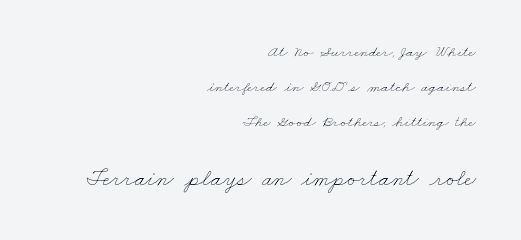
{"bold": "no", "underline": "no", "align": "right", "line_spacing": "loose", "line_spacing_ratio": 2.19, "letter_spacing": "normal", "letter_spacing_em": 0.0, "larger_block": "second", "size_ratio": 1.5, "glyph_px": 24}
